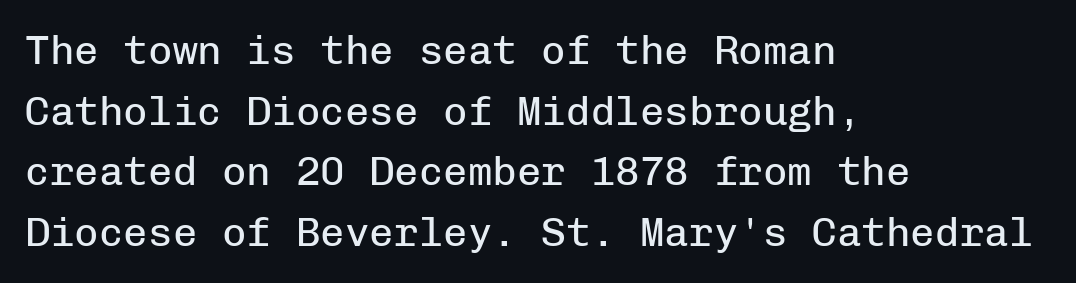
The image shows 41 px regular-weight sans-serif type, upright, monospaced; set left-aligned, normal line spacing (1.48x), normal letter spacing, not underlined; low stroke contrast and a medium x-height.
